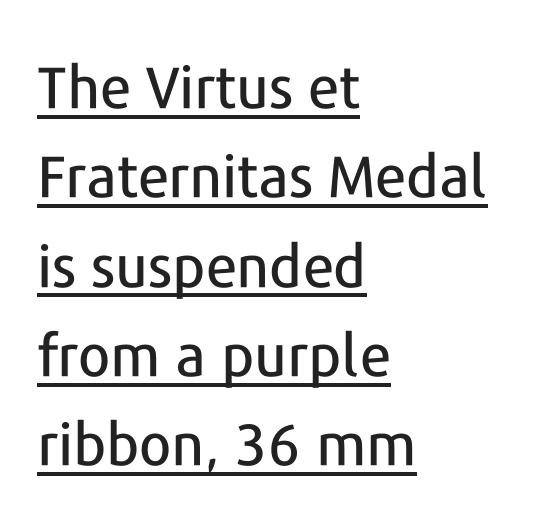
The image shows 58 px sans-serif type, upright; set left-aligned, normal line spacing (1.54x), normal letter spacing, underlined; low stroke contrast and a medium x-height.
